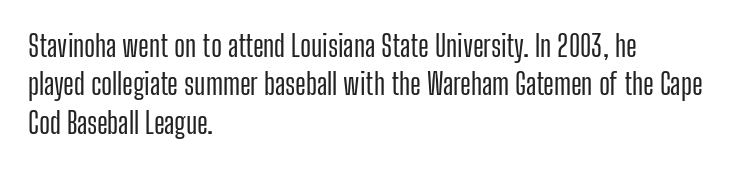
Q: Is the text italic (slanted)? A: No, it is upright.
Q: Is the typeface a serif or a sans-serif typeface? A: Sans-serif.
Q: Is the text underlined? A: No.
Q: How is the paragraph aligned? A: Left-aligned.
Q: Is the spacing between letters normal or unusually wide? A: Normal.
Q: Is the spacing between lines tight, normal or loose? A: Normal.
Q: Width (condensed, normal, or wide)? A: Condensed.
Q: Stroke contrast? A: Low.
Q: x-height? A: Medium.
Q: Monospaced? A: No.
